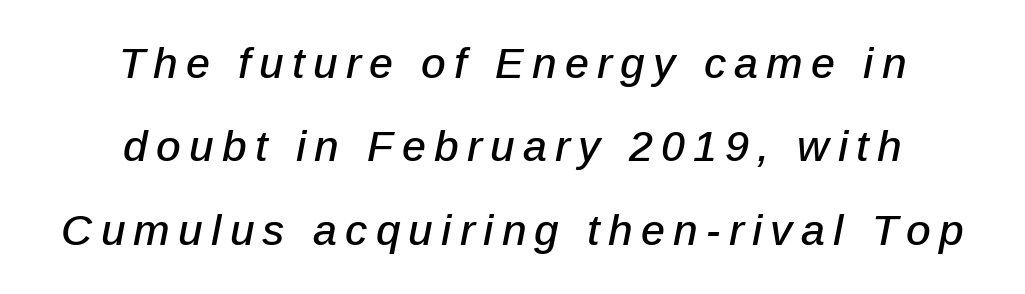
{"italic": "yes", "lean": "right", "slant_degrees": 12, "width": "normal", "stroke_contrast": "low", "x_height": "medium", "monospaced": "no", "underline": "no", "align": "center", "line_spacing": "loose", "line_spacing_ratio": 1.94, "glyph_px": 43}
